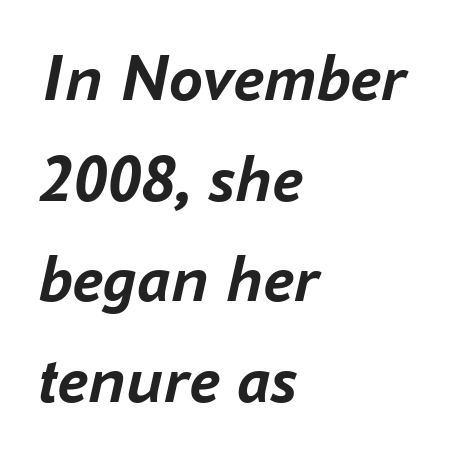
Leading: standard. The glyphs are unaccompanied by any horizontal stroke below them. The passage shown is typed in a proportional face where columns would drift. Horizontally, the lines are justified to the leading edge only.
